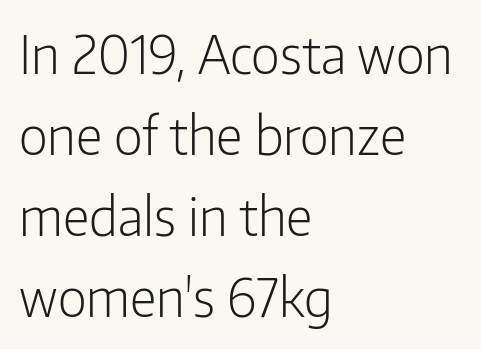
{"serif": "no", "italic": "no", "bold": "no", "weight": "light", "width": "condensed", "stroke_contrast": "low", "x_height": "medium", "monospaced": "no", "underline": "no", "align": "left", "line_spacing": "normal", "line_spacing_ratio": 1.53, "letter_spacing": "normal", "letter_spacing_em": 0.0, "glyph_px": 53}
